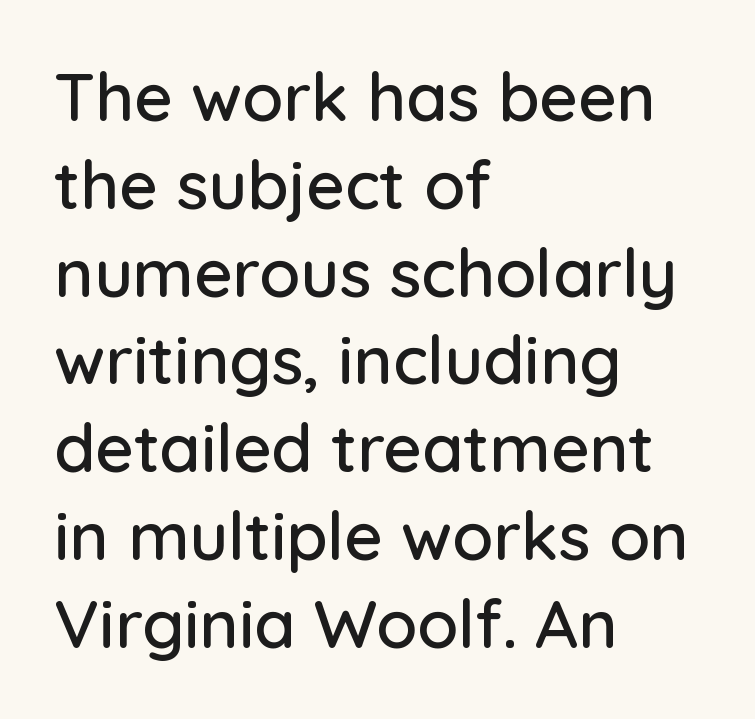
{"serif": "no", "italic": "no", "width": "normal", "stroke_contrast": "low", "x_height": "medium", "monospaced": "no", "underline": "no", "align": "left", "line_spacing": "normal", "line_spacing_ratio": 1.31, "letter_spacing": "normal", "letter_spacing_em": 0.0, "glyph_px": 67}
